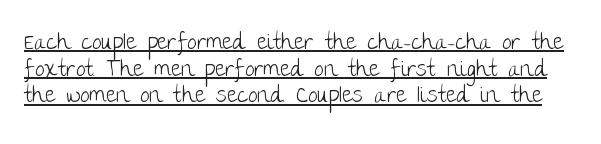
Q: Is the text bold? A: No.
Q: Is the text italic (slanted)? A: No, it is upright.
Q: Is the text underlined? A: Yes.
Q: Is the spacing between letters normal or unusually wide? A: Normal.
